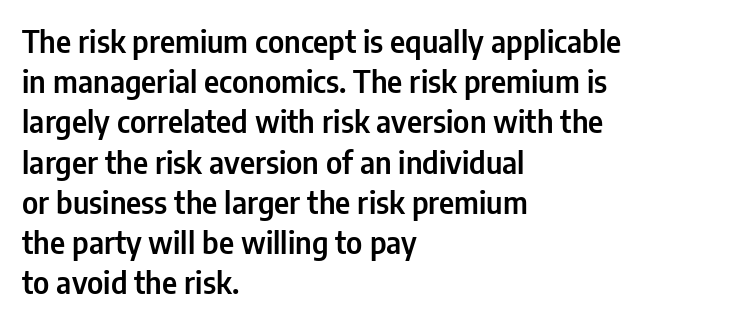
Q: Is the text italic (slanted)? A: No, it is upright.
Q: Is the typeface a serif or a sans-serif typeface? A: Sans-serif.
Q: Is the text underlined? A: No.
Q: How is the paragraph aligned? A: Left-aligned.
Q: Is the spacing between letters normal or unusually wide? A: Normal.
Q: Is the spacing between lines tight, normal or loose? A: Normal.
Q: Width (condensed, normal, or wide)? A: Condensed.
Q: Stroke contrast? A: Low.
Q: x-height? A: Medium.
Q: Monospaced? A: No.
